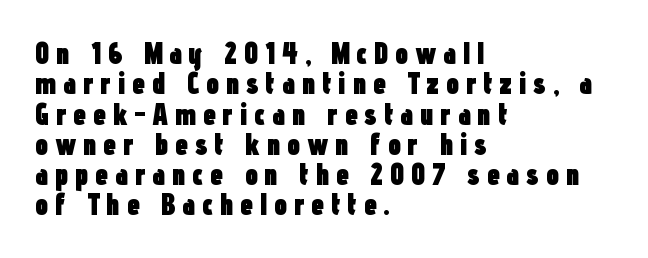
Is this a sans? Yes — the strokes have no serifs. Honestly, there is no underline to notice here at all. Here the designer chose a conventional face with non-uniform glyph widths. Cramped leading.
